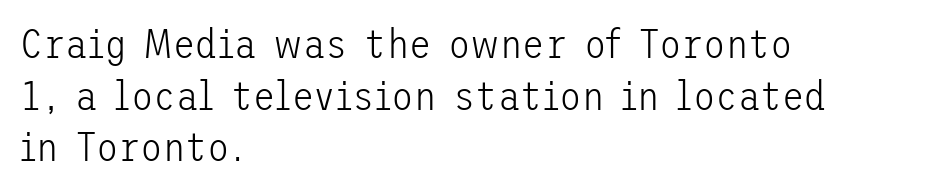
The axis of the letterforms is exactly vertical. A normal amount of white space separates one row of letters from the next. Beneath every word, the page is bare. This reads as an unemphasized weight, regular at the heaviest. Honestly, the letter spacing is just normal — you wouldn't notice it.
